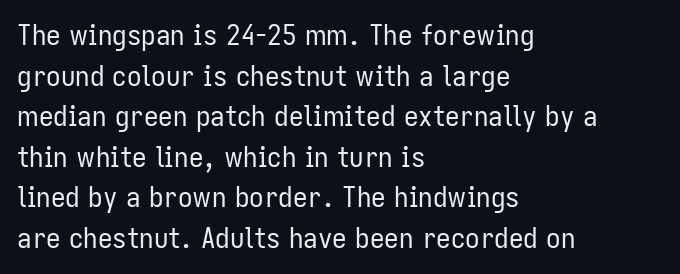
Type style note: lacks serifs. This is the regular roman posture of the typeface. Clear beneath every line of the passage. The space between consecutive lines is moderate. The passage is arranged the way most books set body copy — flush left. The rendering uses natural spacing where letterforms have individual widths.
